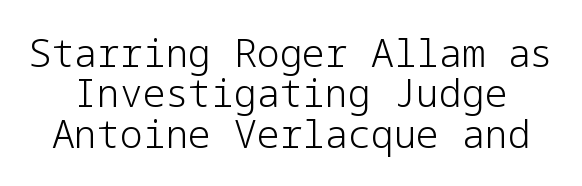
Q: Is the text bold? A: No.
Q: Is the text italic (slanted)? A: No, it is upright.
Q: Is the typeface a serif or a sans-serif typeface? A: Sans-serif.
Q: Is the text underlined? A: No.
Q: Is the spacing between letters normal or unusually wide? A: Normal.
Q: Is the spacing between lines tight, normal or loose? A: Tight.
Q: Width (condensed, normal, or wide)? A: Normal.
Q: Stroke contrast? A: Low.
Q: x-height? A: Medium.
